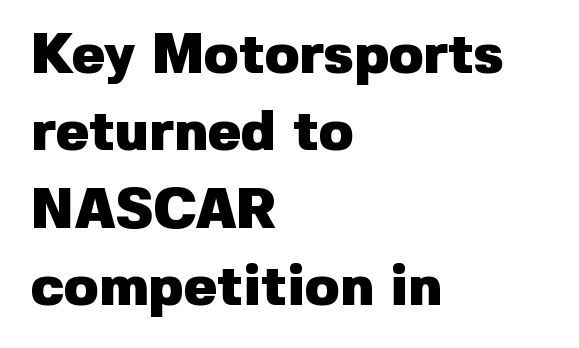
Q: Is the text bold? A: Yes.
Q: Is the text italic (slanted)? A: No, it is upright.
Q: Is the typeface a serif or a sans-serif typeface? A: Sans-serif.
Q: Is the text underlined? A: No.
Q: How is the paragraph aligned? A: Left-aligned.
Q: Is the spacing between letters normal or unusually wide? A: Normal.
Q: Is the spacing between lines tight, normal or loose? A: Normal.
Q: Width (condensed, normal, or wide)? A: Normal.
Q: Stroke contrast? A: Low.
Q: x-height? A: Medium.
Q: Monospaced? A: No.
